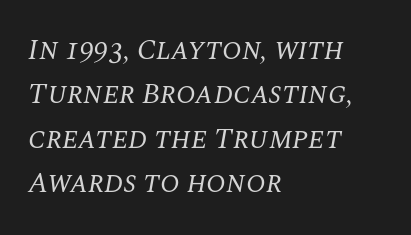
Q: Is the text bold? A: No.
Q: Is the text italic (slanted)? A: Yes, it leans right by about 10 degrees.
Q: Is the typeface a serif or a sans-serif typeface? A: Serif.
Q: Is the text underlined? A: No.
Q: How is the paragraph aligned? A: Left-aligned.
Q: Is the spacing between letters normal or unusually wide? A: Normal.
Q: Is the spacing between lines tight, normal or loose? A: Normal.
Q: Width (condensed, normal, or wide)? A: Normal.
Q: Stroke contrast? A: Medium.
Q: x-height? A: Large.
Q: Monospaced? A: No.
